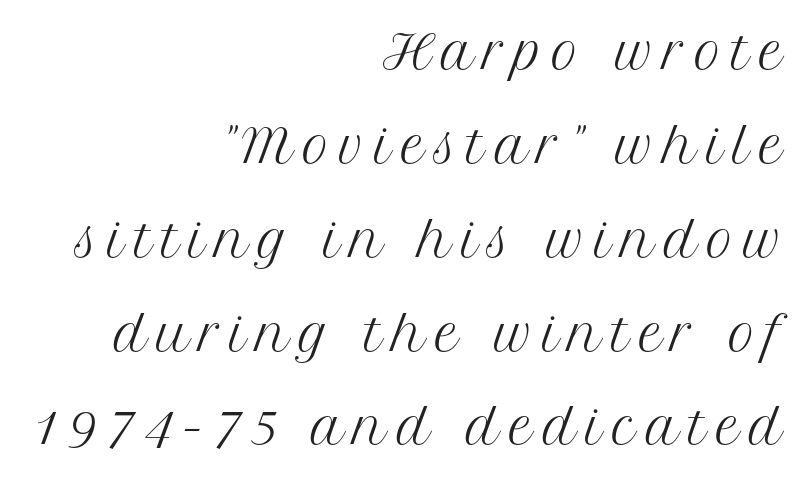
{"serif": "yes", "bold": "no", "weight": "regular", "width": "normal", "stroke_contrast": "medium", "x_height": "medium", "monospaced": "no", "underline": "no", "align": "right", "line_spacing": "loose", "line_spacing_ratio": 2.04, "letter_spacing": "wide", "letter_spacing_em": 0.21, "glyph_px": 46}
